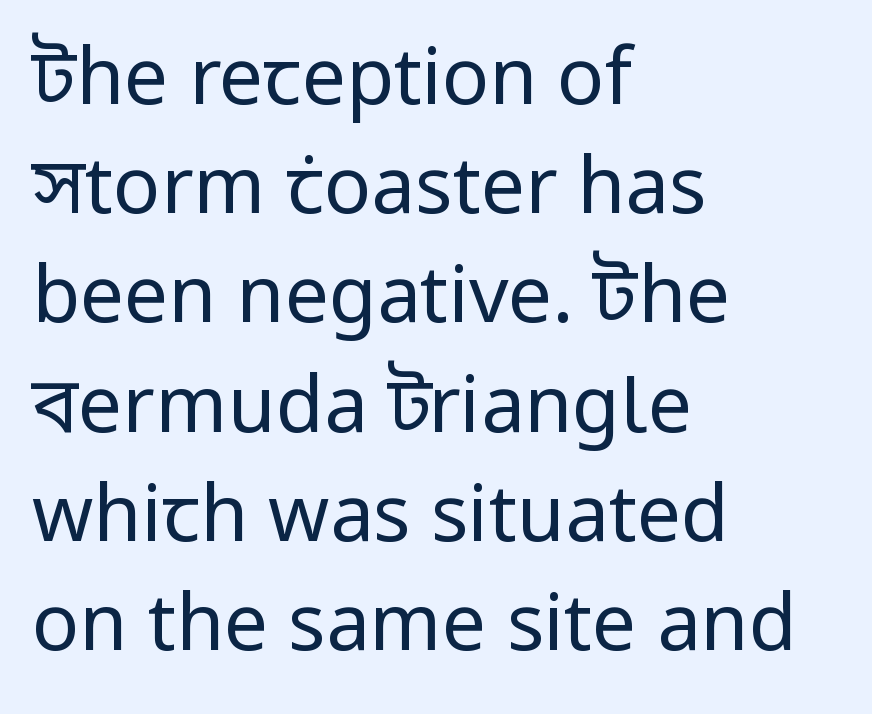
The image shows 78 px regular-weight sans-serif type, upright; set left-aligned, normal line spacing (1.4x), normal letter spacing, not underlined; low stroke contrast and a medium x-height.
